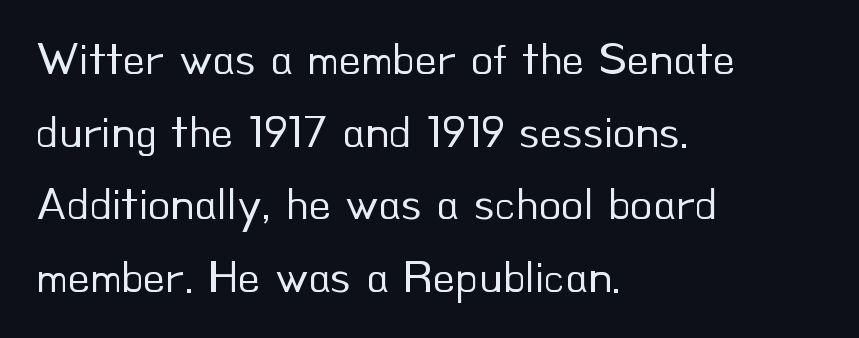
The lines in this sample share a left origin and differ only in where they stop. The typeface chosen for these lines omits serifs. Here the designer chose a conventional face with non-uniform glyph widths. Rendered with straight, roman letterforms.
